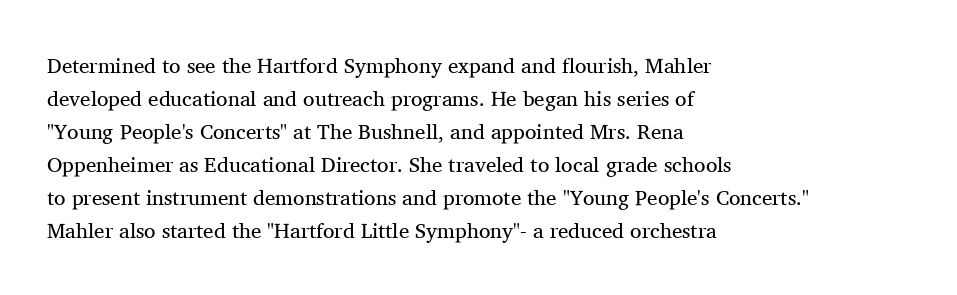
The image shows 21 px text type, upright; set left-aligned, normal line spacing (1.57x), normal letter spacing, not underlined.
